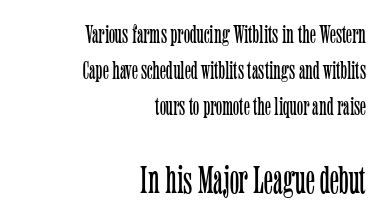
In terms of posture, this sample is upright. Compared with a typical body face, this is equally light or lighter still. Here the glyphs are tracked normally, forming tight word shapes. These lines are set flush right with a ragged left edge. Unlike a clean sans, this face finishes its strokes with serifs. A typesetter would call this leading conventional body-copy spacing.
